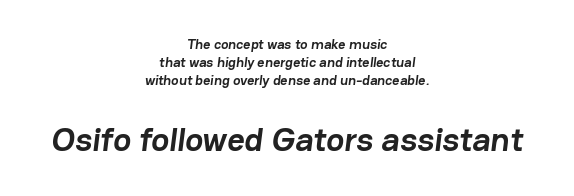
The second block has been scaled up relative to the first. Characters follow at the spacing the type designer built in. Where is the straight margin? There isn't one; the lines are centered. Rule under the text: the space is simply empty. Stroke terminals: plain, sans-serif. This is heavy type, rendered in bold.
